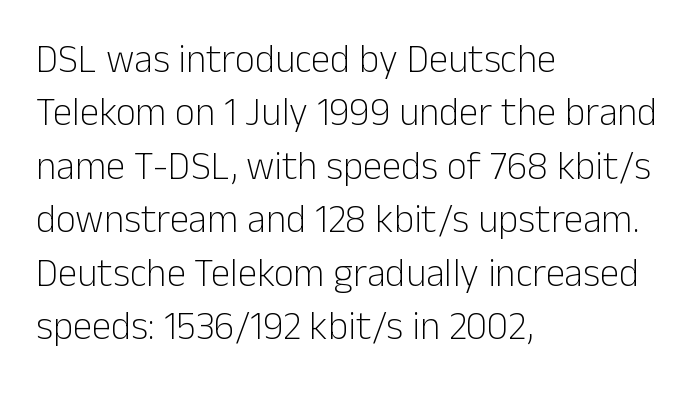
In CSS terms this would be text-align: left. The space directly below the letters is spotless. The characters are drawn with everyday or finer stroke widths. Are there feet on the stems? There aren't — it's a sans. Nothing unusual about the tracking: characters are spaced as the font intends. This block has exactly the height ordinary leading produces.
